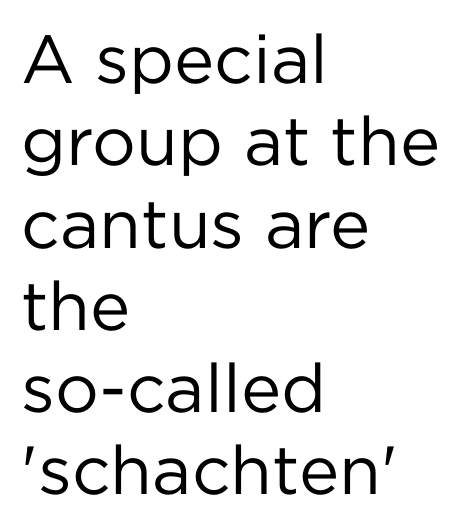
The image shows 68 px regular-weight sans-serif type, upright; set left-aligned, line spacing 1.21x, normal letter spacing, not underlined; low stroke contrast and a medium x-height.
